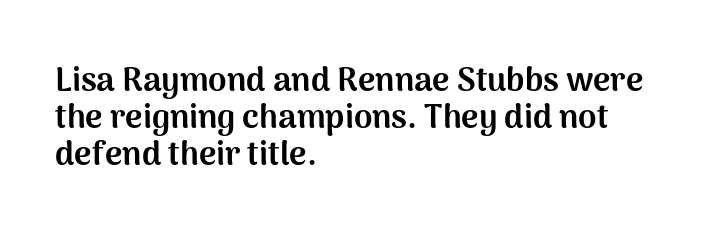
Q: Is the text bold? A: Yes.
Q: Is the text italic (slanted)? A: No, it is upright.
Q: Is the typeface a serif or a sans-serif typeface? A: Sans-serif.
Q: Is the text underlined? A: No.
Q: How is the paragraph aligned? A: Left-aligned.
Q: Is the spacing between letters normal or unusually wide? A: Normal.
Q: Is the spacing between lines tight, normal or loose? A: Tight.
Q: Width (condensed, normal, or wide)? A: Normal.
Q: Stroke contrast? A: Medium.
Q: x-height? A: Medium.
Q: Monospaced? A: No.
